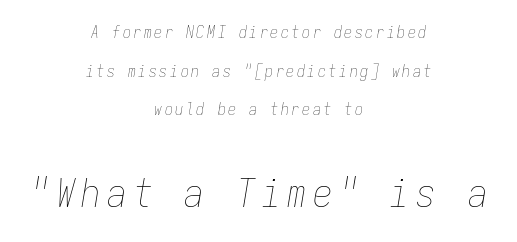
The image shows 39 px thin, condensed type, italic (leaning right), monospaced; set centered, loose line spacing (2.42x), not underlined; the second (bottom) block is 2.44x larger; low stroke contrast and a medium x-height.
